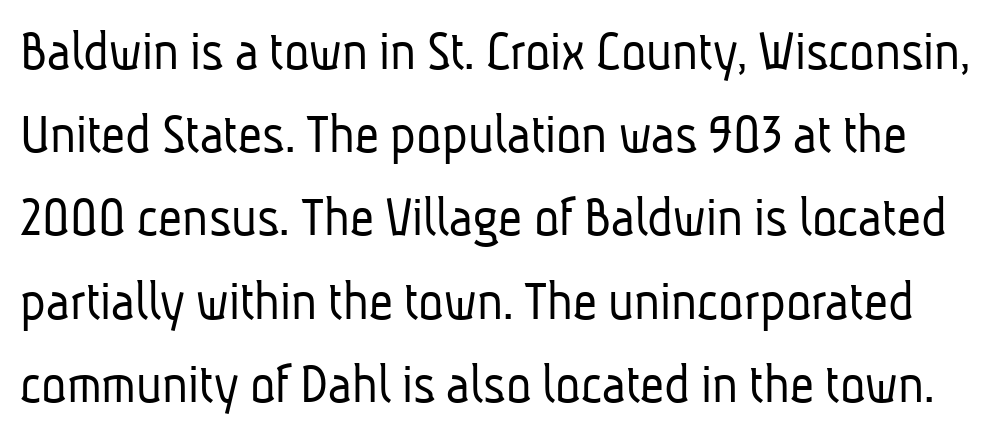
The image shows 59 px light, condensed sans-serif type; set normal line spacing (1.41x), normal letter spacing, not underlined; low stroke contrast and a medium x-height.
